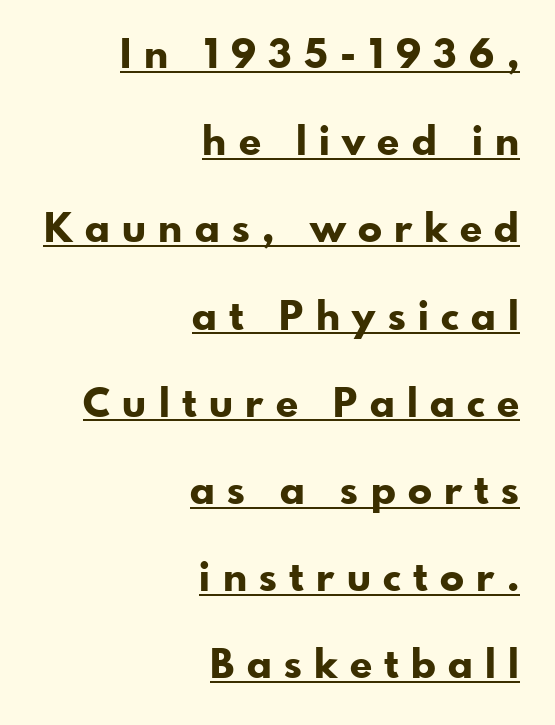
Q: Is the text bold? A: Yes.
Q: Is the text italic (slanted)? A: No, it is upright.
Q: Is the typeface a serif or a sans-serif typeface? A: Sans-serif.
Q: Is the text underlined? A: Yes.
Q: How is the paragraph aligned? A: Right-aligned.
Q: Is the spacing between letters normal or unusually wide? A: Unusually wide.
Q: Is the spacing between lines tight, normal or loose? A: Loose.
Q: Width (condensed, normal, or wide)? A: Normal.
Q: Stroke contrast? A: Low.
Q: x-height? A: Small.
Q: Monospaced? A: No.
